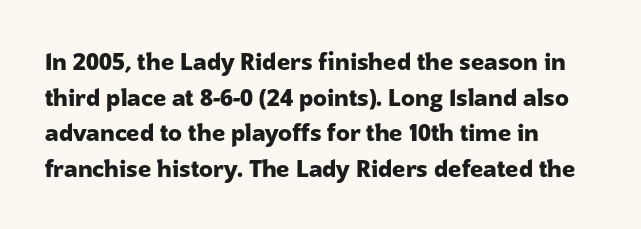
{"italic": "no", "bold": "yes", "underline": "no", "align": "left", "line_spacing": "normal", "line_spacing_ratio": 1.55, "letter_spacing": "normal", "letter_spacing_em": 0.0, "glyph_px": 23}
